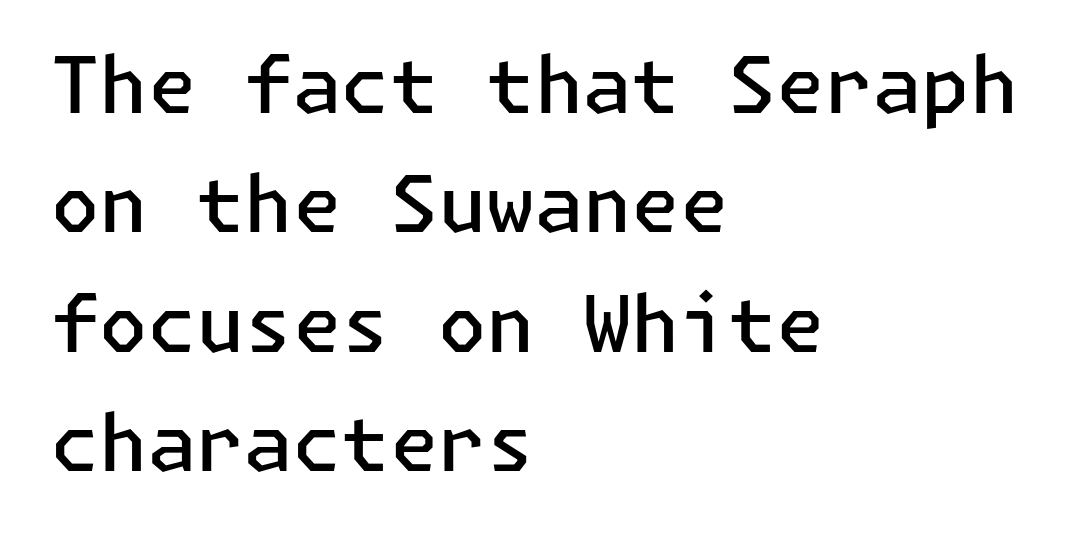
The image shows 78 px semibold sans-serif type, upright; set left-aligned, normal line spacing (1.53x), normal letter spacing, not underlined; low stroke contrast and a medium x-height.
